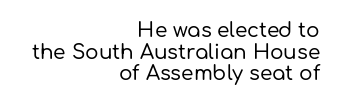
The image shows 20 px text type, upright; set right-aligned, tight line spacing (1.08x), normal letter spacing, not underlined.
